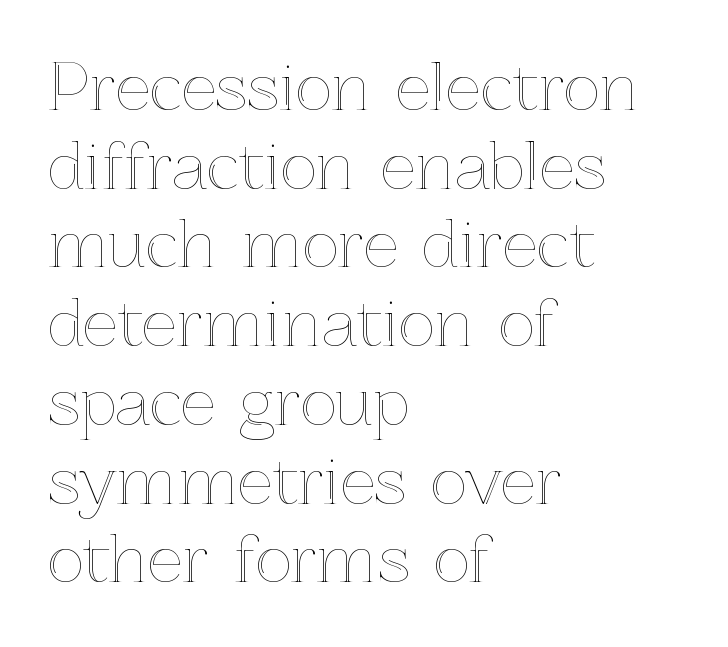
Q: Is the text italic (slanted)? A: No, it is upright.
Q: Is the text underlined? A: No.
Q: How is the paragraph aligned? A: Left-aligned.
Q: Is the spacing between letters normal or unusually wide? A: Normal.
Q: Is the spacing between lines tight, normal or loose? A: Normal.
Q: Width (condensed, normal, or wide)? A: Normal.
Q: x-height? A: Medium.
Q: Monospaced? A: No.
